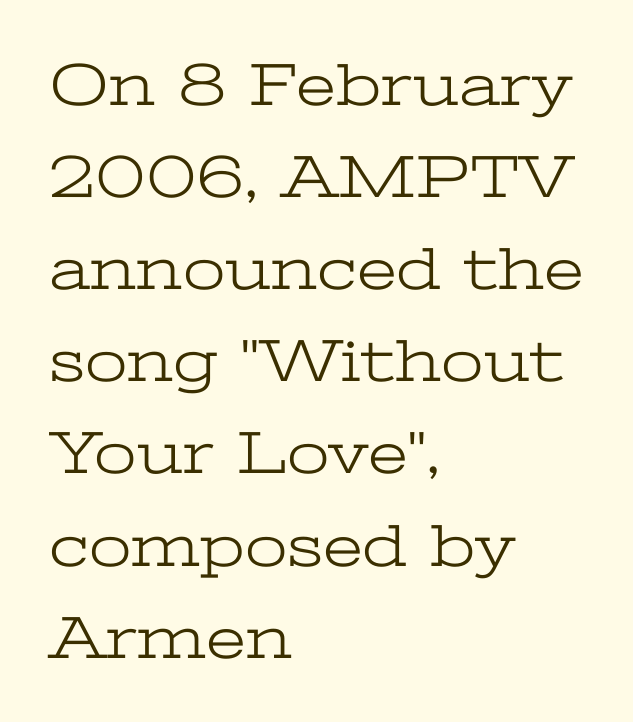
Q: Is the text bold? A: No.
Q: Is the text italic (slanted)? A: No, it is upright.
Q: Is the typeface a serif or a sans-serif typeface? A: Serif.
Q: Is the text underlined? A: No.
Q: How is the paragraph aligned? A: Left-aligned.
Q: Is the spacing between letters normal or unusually wide? A: Normal.
Q: Is the spacing between lines tight, normal or loose? A: Normal.
Q: Width (condensed, normal, or wide)? A: Wide.
Q: Stroke contrast? A: Low.
Q: x-height? A: Medium.
Q: Monospaced? A: No.
